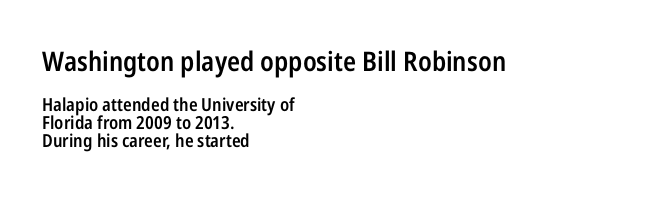
Rows of type sit shoulder to shoulder in the vertical direction. Standard letterfit; no display-style spreading of the glyphs. Character size in the leading block exceeds that of the trailing block. This is the regular roman posture of the typeface. Look at the stroke-to-counter ratio: somewhat heavy, a semibold. Each row of text sits above clean, open space.
